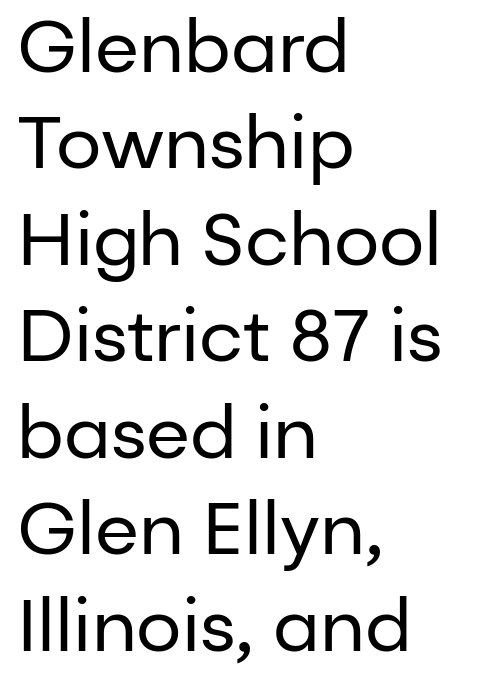
The image shows 72 px regular-weight sans-serif type, upright; set left-aligned, normal line spacing (1.34x), normal letter spacing, not underlined; low stroke contrast and a medium x-height.
